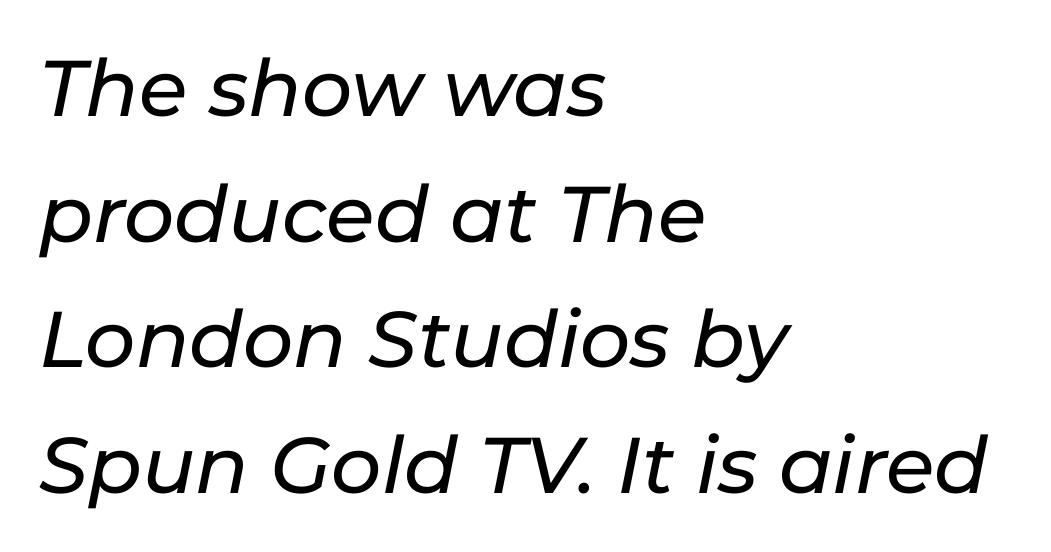
Q: Is the text italic (slanted)? A: Yes, it leans right by about 11 degrees.
Q: Is the text underlined? A: No.
Q: How is the paragraph aligned? A: Left-aligned.
Q: Is the spacing between letters normal or unusually wide? A: Normal.
Q: Is the spacing between lines tight, normal or loose? A: Normal.
Q: Width (condensed, normal, or wide)? A: Normal.
Q: Stroke contrast? A: Low.
Q: x-height? A: Medium.
Q: Monospaced? A: No.
